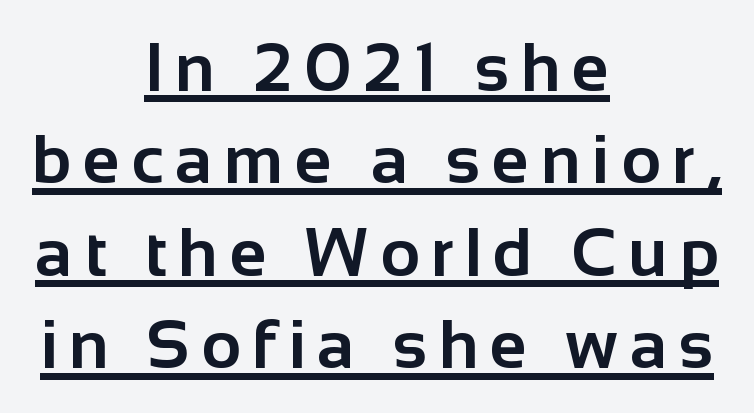
{"serif": "no", "italic": "no", "bold": "yes", "weight": "bold", "width": "normal", "stroke_contrast": "low", "x_height": "medium", "monospaced": "no", "underline": "yes", "align": "center", "line_spacing": "normal", "line_spacing_ratio": 1.36, "glyph_px": 68}
